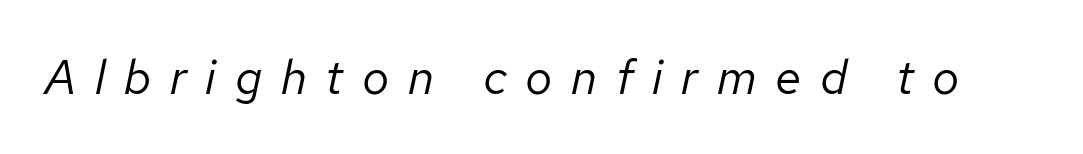
{"italic": "yes", "lean": "right", "slant_degrees": 12, "bold": "no", "weight": "regular", "width": "normal", "stroke_contrast": "low", "x_height": "medium", "monospaced": "no", "underline": "no", "letter_spacing": "wide", "letter_spacing_em": 0.39, "glyph_px": 48}
